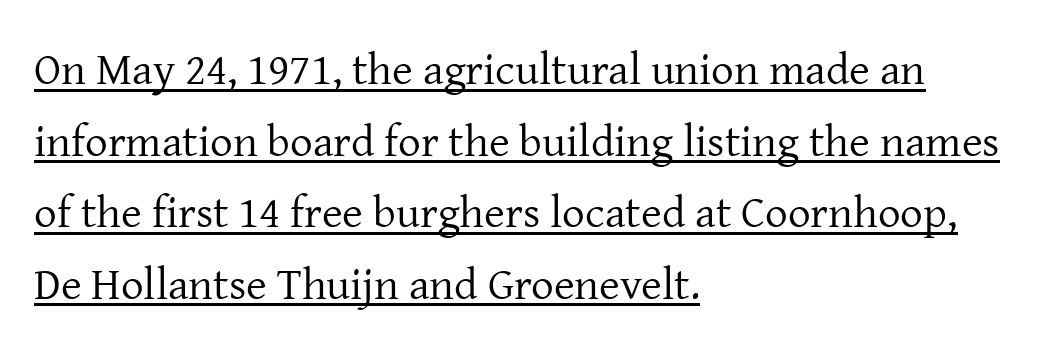
The image shows 45 px regular-weight serif type, upright; set left-aligned, normal line spacing (1.59x), normal letter spacing, underlined; low stroke contrast and a medium x-height.
